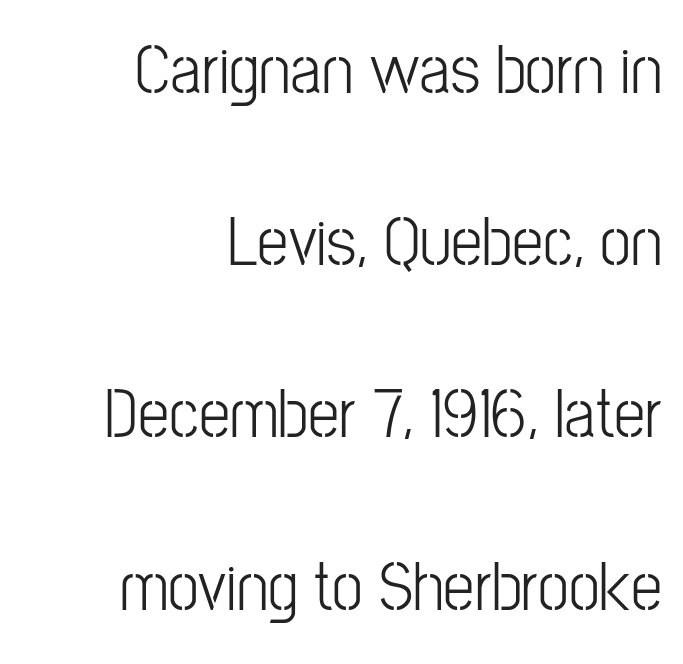
Q: Is the text bold? A: No.
Q: Is the text italic (slanted)? A: No, it is upright.
Q: Is the typeface a serif or a sans-serif typeface? A: Sans-serif.
Q: Is the text underlined? A: No.
Q: How is the paragraph aligned? A: Right-aligned.
Q: Is the spacing between letters normal or unusually wide? A: Normal.
Q: Is the spacing between lines tight, normal or loose? A: Loose.
Q: Width (condensed, normal, or wide)? A: Condensed.
Q: Stroke contrast? A: Low.
Q: x-height? A: Medium.
Q: Monospaced? A: No.
